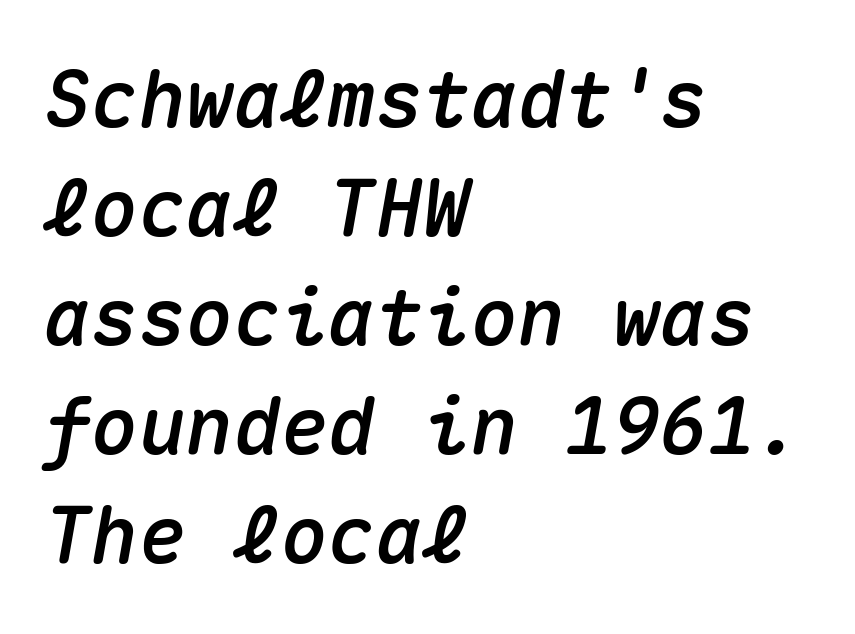
The image shows 79 px text type, italic (leaning right), monospaced; set left-aligned, normal line spacing (1.38x), normal letter spacing, not underlined; medium stroke contrast and a medium x-height.
